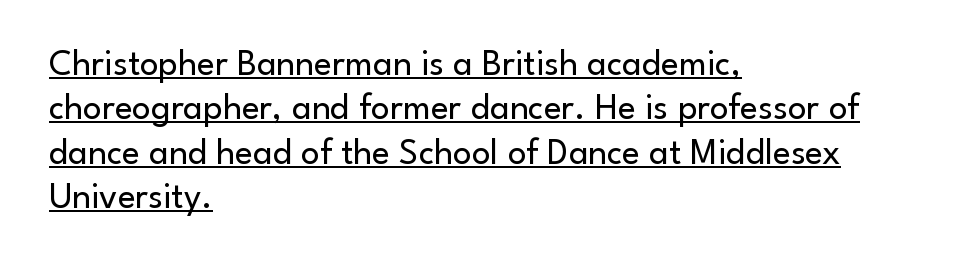
Q: Is the text bold? A: No.
Q: Is the text italic (slanted)? A: No, it is upright.
Q: Is the typeface a serif or a sans-serif typeface? A: Sans-serif.
Q: Is the text underlined? A: Yes.
Q: How is the paragraph aligned? A: Left-aligned.
Q: Is the spacing between letters normal or unusually wide? A: Normal.
Q: Width (condensed, normal, or wide)? A: Normal.
Q: Stroke contrast? A: Low.
Q: x-height? A: Small.
Q: Monospaced? A: No.
